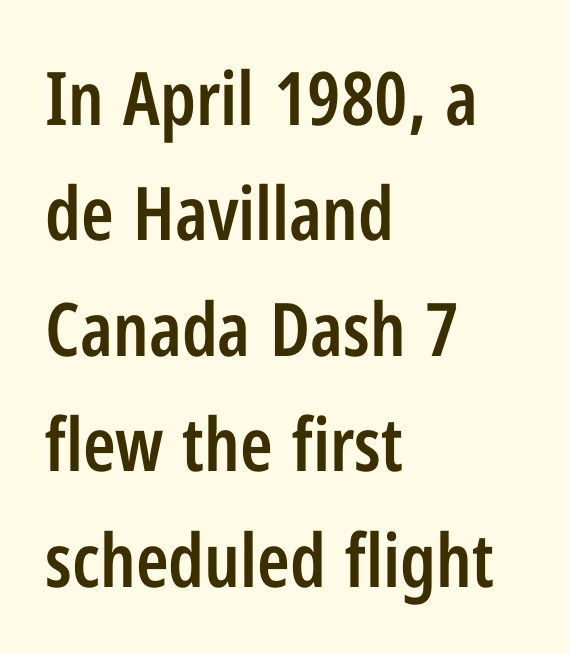
Q: Is the text bold? A: Semi-bold.
Q: Is the text italic (slanted)? A: No, it is upright.
Q: Is the typeface a serif or a sans-serif typeface? A: Sans-serif.
Q: Is the text underlined? A: No.
Q: How is the paragraph aligned? A: Left-aligned.
Q: Is the spacing between letters normal or unusually wide? A: Normal.
Q: Is the spacing between lines tight, normal or loose? A: Normal.
Q: Width (condensed, normal, or wide)? A: Condensed.
Q: Stroke contrast? A: Low.
Q: x-height? A: Medium.
Q: Monospaced? A: No.
